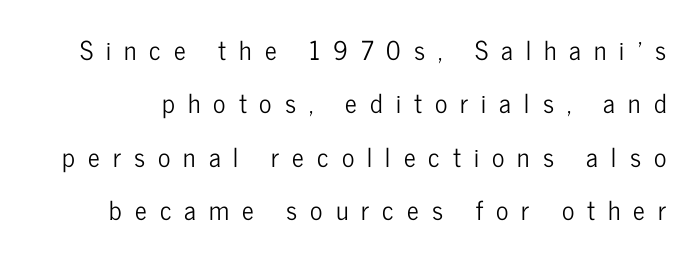
{"italic": "no", "underline": "no", "line_spacing": "loose", "line_spacing_ratio": 2.05, "letter_spacing": "wide", "letter_spacing_em": 0.5, "glyph_px": 26}
